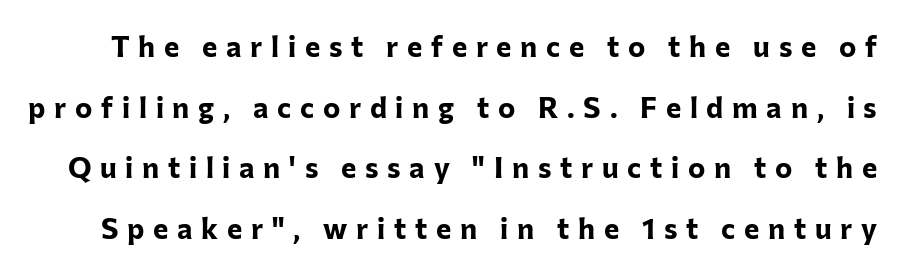
The image shows 29 px bold sans-serif type, upright; set loose line spacing (2.09x), unusually wide letter spacing (+0.3 em), not underlined; low stroke contrast and a medium x-height.
